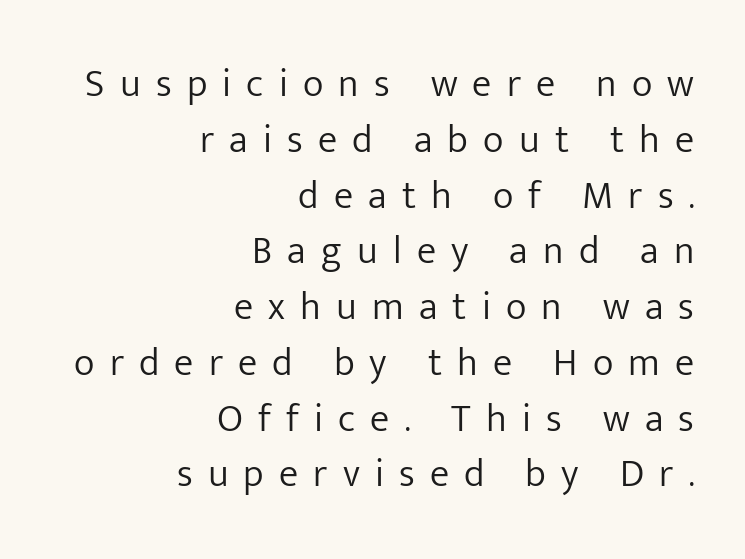
The image shows 39 px light sans-serif type, upright; set right-aligned, normal line spacing (1.43x), unusually wide letter spacing (+0.39 em), not underlined; low stroke contrast and a medium x-height.
